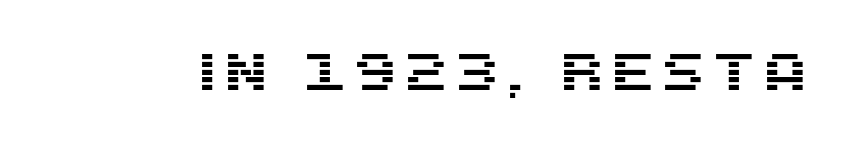
The image shows 52 px sans-serif type, upright; set not underlined; medium stroke contrast and a large x-height.
